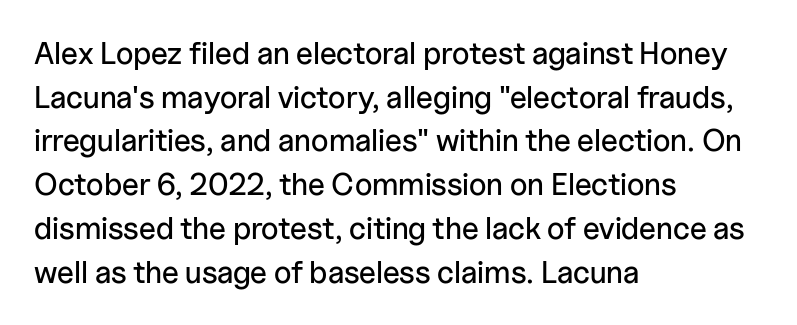
Q: Is the text italic (slanted)? A: No, it is upright.
Q: Is the typeface a serif or a sans-serif typeface? A: Sans-serif.
Q: Is the text underlined? A: No.
Q: How is the paragraph aligned? A: Left-aligned.
Q: Is the spacing between letters normal or unusually wide? A: Normal.
Q: Is the spacing between lines tight, normal or loose? A: Normal.
Q: Width (condensed, normal, or wide)? A: Normal.
Q: Stroke contrast? A: Low.
Q: x-height? A: Medium.
Q: Monospaced? A: No.
